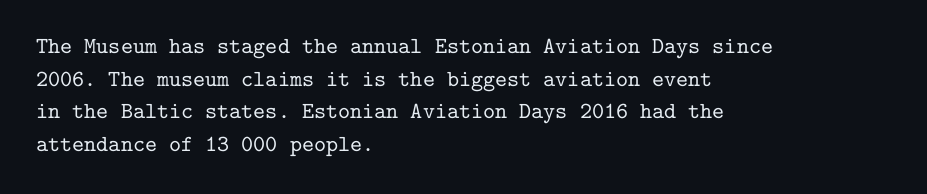
All the whitespace from short lines collects on the right. Standard letterfit; no display-style spreading of the glyphs. The area under the type is left untouched. Characters remain perfectly vertical along every line. If you measured baseline to baseline, you'd find a middling distance.
